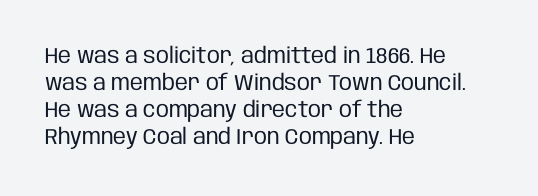
Q: Is the text bold? A: No.
Q: Is the text italic (slanted)? A: No, it is upright.
Q: Is the text underlined? A: No.
Q: How is the paragraph aligned? A: Left-aligned.
Q: Is the spacing between letters normal or unusually wide? A: Normal.
